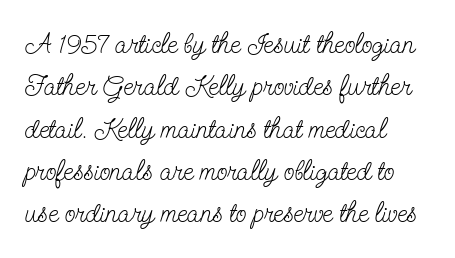
The type family on display is of the serif kind. Looks like regular typesetting: each glyph gets only the width it needs. Does the copy run flush right? No — it runs flush left. Weight: in the light-to-regular range. Quick note: interline space is typical.
